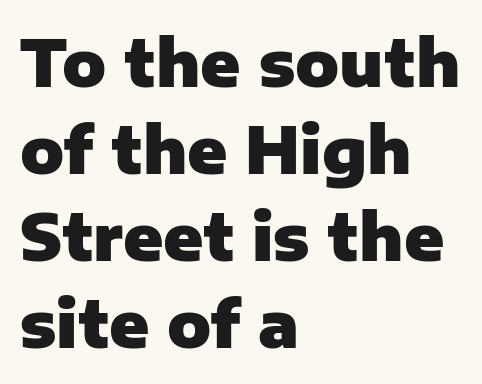
The image shows 65 px heavy sans-serif type, upright; set left-aligned, normal line spacing (1.34x), normal letter spacing, not underlined; low stroke contrast and a medium x-height.
